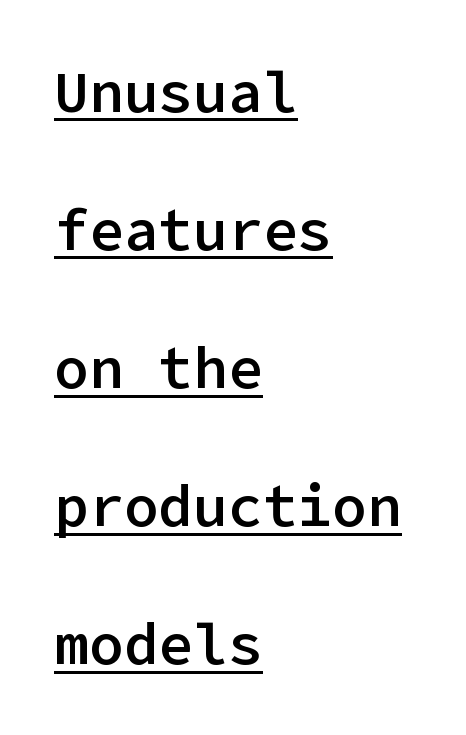
The image shows 58 px semibold sans-serif type, upright; set left-aligned, loose line spacing (2.38x), normal letter spacing, underlined; low stroke contrast and a medium x-height.
